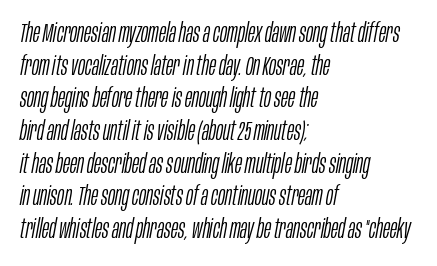
{"italic": "yes", "lean": "right", "slant_degrees": 10, "bold": "no", "underline": "no", "align": "left", "line_spacing_ratio": 1.21, "letter_spacing": "normal", "letter_spacing_em": 0.0, "glyph_px": 27}
